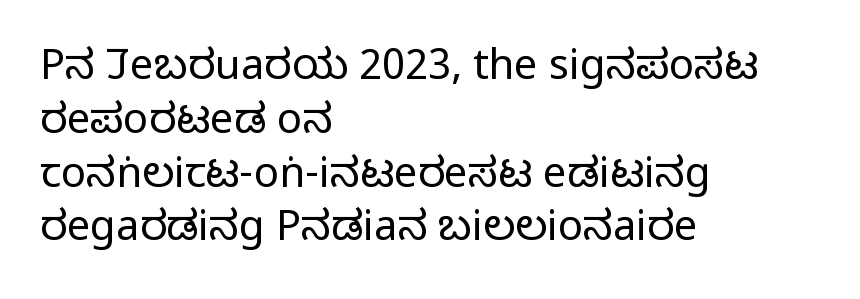
Think standard paragraph weight, or any step lighter than that. You can tell it's not italic because the verticals are truly vertical. Nobody touched the tracking dial on this one. The passage is arranged the way most books set body copy — flush left. Type style note: lacks serifs.
